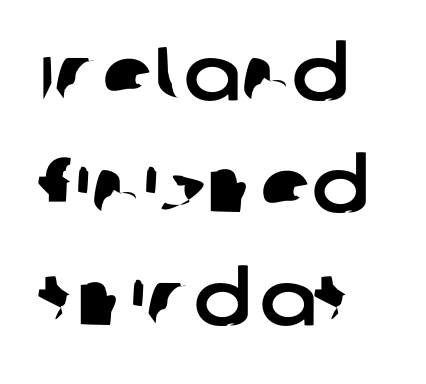
Descender tails drop into unmarked territory. The vertical gap from one line to the next is medium. Look at the bottom of the vertical strokes: they stop flat, with no serifs. Typeset ragged right — the left edge is the straight one. The passage shown is typed in a proportional face where columns would drift. Tracking value appears to be zero — textbook default spacing.
